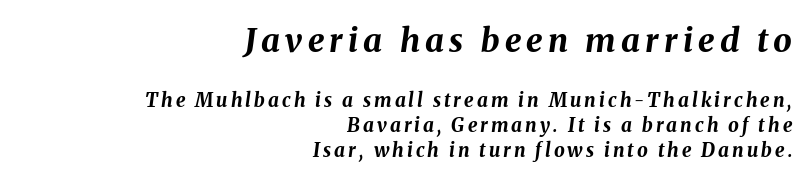
{"italic": "yes", "lean": "right", "slant_degrees": 8, "bold": "yes", "weight": "bold", "width": "normal", "stroke_contrast": "medium", "x_height": "medium", "monospaced": "no", "underline": "no", "align": "right", "line_spacing": "normal", "line_spacing_ratio": 1.3, "larger_block": "first", "size_ratio": 1.74, "glyph_px": 33}
